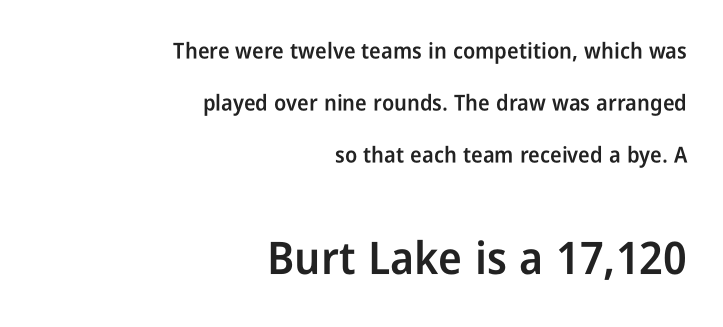
Only glyphs here, with clear space below each row. Of the two passages, the one underneath uses the larger point size. The passage shown is typed in a proportional face where columns would drift. Alignment: flush right. The type is set solid horizontally, with unmodified tracking.
